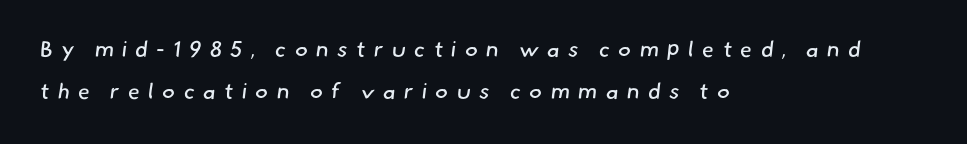
The image shows 22 px text type; set left-aligned, loose line spacing (1.91x), unusually wide letter spacing (+0.37 em), not underlined.
